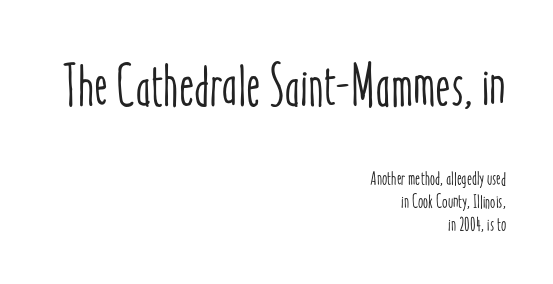
Which of the two is more prominent by size? The first, at the top. You could not count columns in this text — the font is proportionally spaced. These lines keep a tight, regular rhythm from letter to letter. Quick note: underline off.
